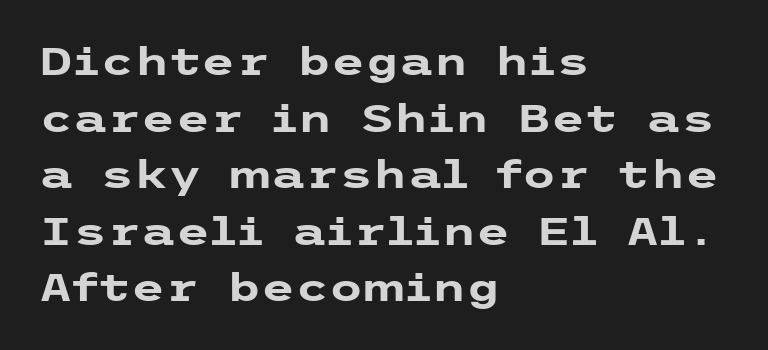
The zone under the glyphs is completely vacant. In terms of weight, the rendering is a true, heavy bold. The block of text has a typical density, with ordinary space between rows. The letters stand upright; this is a roman face.
